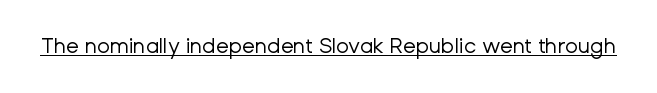
The image shows 21 px text type, upright; set normal letter spacing, underlined.
